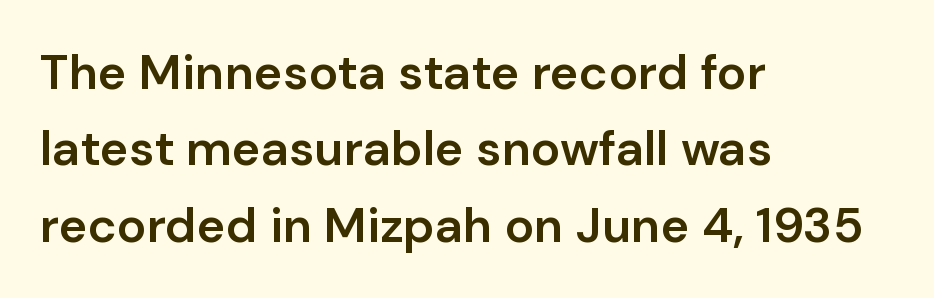
{"serif": "no", "italic": "no", "bold": "semi", "weight": "semibold", "width": "normal", "stroke_contrast": "low", "x_height": "medium", "monospaced": "no", "underline": "no", "align": "left", "line_spacing": "normal", "line_spacing_ratio": 1.56, "letter_spacing": "normal", "letter_spacing_em": 0.0, "glyph_px": 49}
